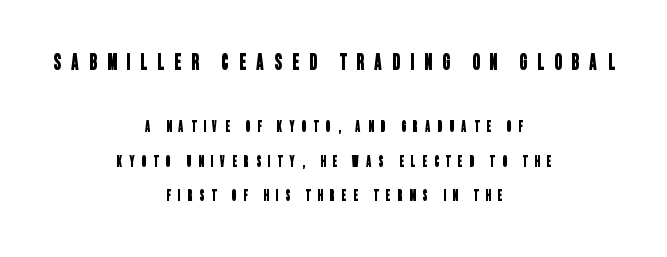
The rag falls on both sides of this text block equally. The specimen omits any rule beneath the text block's lines. Tracking value appears strongly positive — letters spread wide. A typesetter would call this leading open, well beyond the default.
